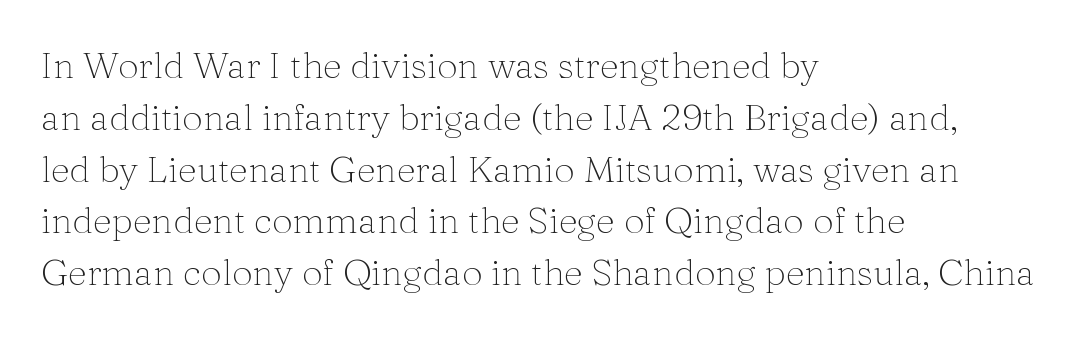
Q: Is the text bold? A: No.
Q: Is the text italic (slanted)? A: No, it is upright.
Q: Is the typeface a serif or a sans-serif typeface? A: Serif.
Q: Is the text underlined? A: No.
Q: How is the paragraph aligned? A: Left-aligned.
Q: Is the spacing between letters normal or unusually wide? A: Normal.
Q: Is the spacing between lines tight, normal or loose? A: Normal.
Q: Width (condensed, normal, or wide)? A: Normal.
Q: Stroke contrast? A: Medium.
Q: x-height? A: Medium.
Q: Monospaced? A: No.
